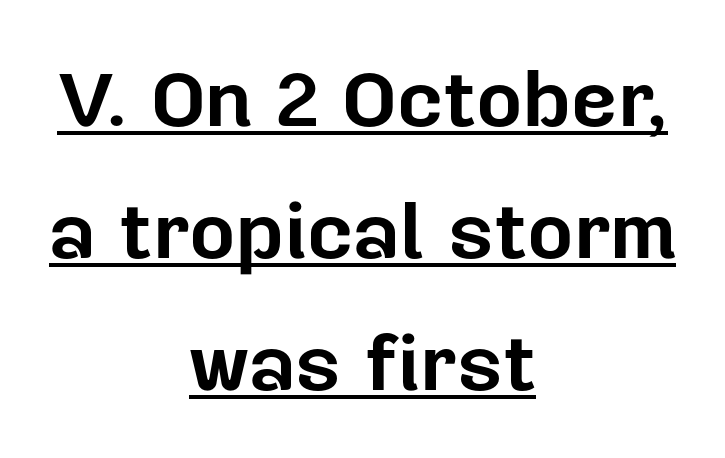
{"serif": "no", "italic": "no", "bold": "yes", "weight": "bold", "width": "normal", "stroke_contrast": "low", "x_height": "medium", "monospaced": "no", "underline": "yes", "align": "center", "line_spacing": "normal", "line_spacing_ratio": 1.65, "letter_spacing": "normal", "letter_spacing_em": 0.0, "glyph_px": 80}
